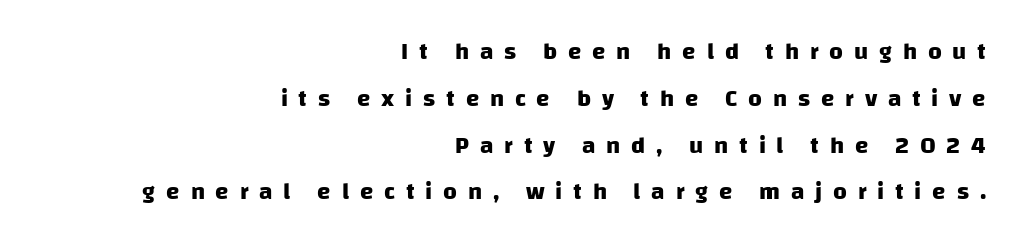
Q: Is the text bold? A: Yes.
Q: Is the text underlined? A: No.
Q: How is the paragraph aligned? A: Right-aligned.
Q: Is the spacing between letters normal or unusually wide? A: Unusually wide.
Q: Is the spacing between lines tight, normal or loose? A: Loose.
